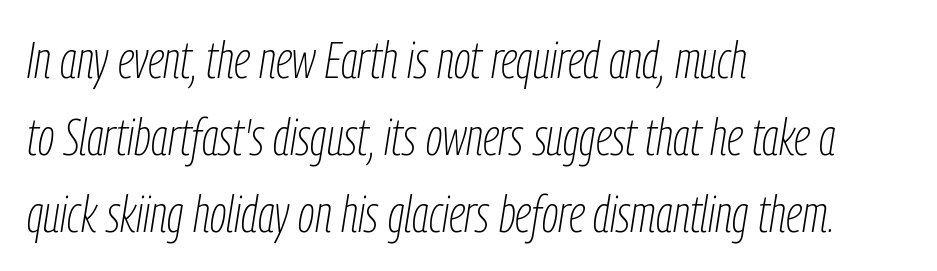
Q: Is the text bold? A: No.
Q: Is the text italic (slanted)? A: Yes, it leans right by about 9 degrees.
Q: Is the text underlined? A: No.
Q: How is the paragraph aligned? A: Left-aligned.
Q: Is the spacing between letters normal or unusually wide? A: Normal.
Q: Is the spacing between lines tight, normal or loose? A: Normal.
Q: Width (condensed, normal, or wide)? A: Condensed.
Q: Stroke contrast? A: Low.
Q: x-height? A: Medium.
Q: Monospaced? A: No.
